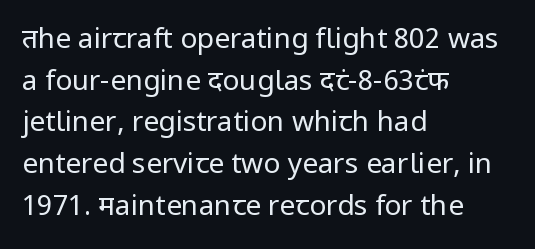
{"serif": "no", "italic": "no", "bold": "no", "weight": "regular", "width": "normal", "stroke_contrast": "low", "x_height": "medium", "monospaced": "no", "underline": "no", "align": "left", "line_spacing": "normal", "line_spacing_ratio": 1.49, "letter_spacing": "normal", "letter_spacing_em": 0.0, "glyph_px": 28}
